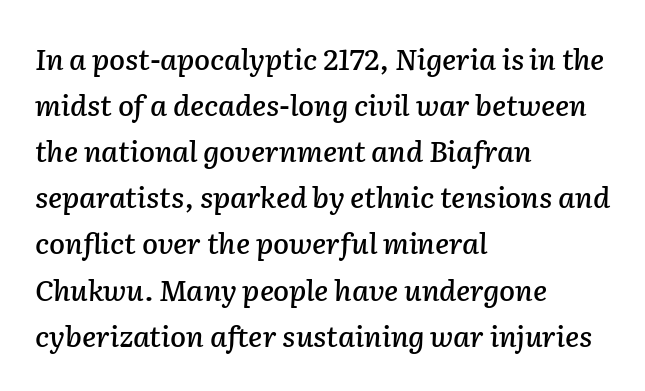
Is there much room between lines? A standard amount, neither cramped nor airy. The passage shown is not underscored anywhere. This rendering leaves character spacing at its baseline value. Proportional: the letters do not fall into vertical columns. Line starts are locked; line ends wander.
